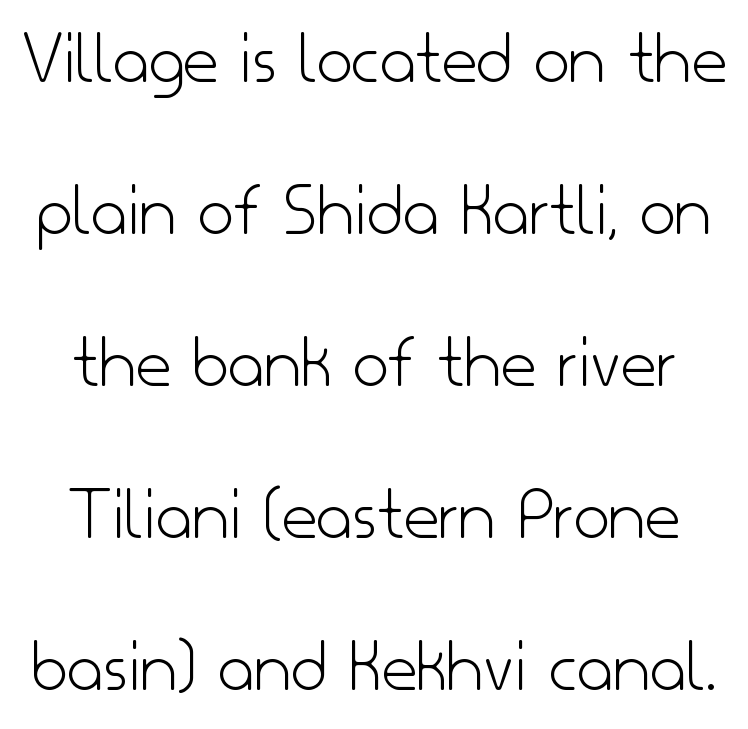
The image shows 78 px light sans-serif type, upright; set loose line spacing (1.95x), normal letter spacing, not underlined; low stroke contrast and a small x-height.
